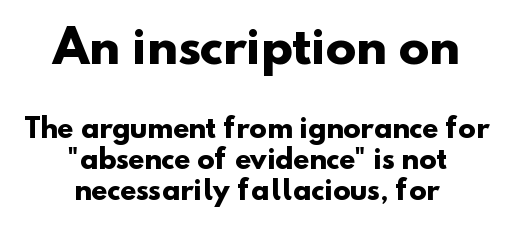
The image shows 46 px heavy sans-serif type; set centered, line spacing 1.2x, normal letter spacing, not underlined; the first (top) block is 1.77x larger; low stroke contrast and a small x-height.
